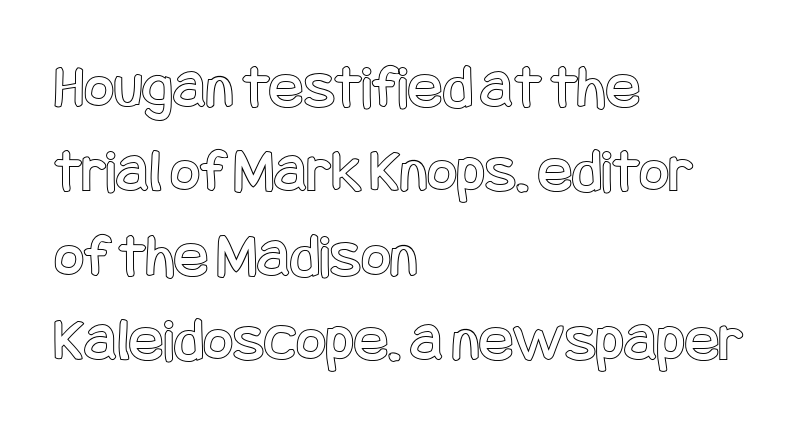
Q: Is the text italic (slanted)? A: No, it is upright.
Q: Is the text underlined? A: No.
Q: How is the paragraph aligned? A: Left-aligned.
Q: Is the spacing between letters normal or unusually wide? A: Normal.
Q: Is the spacing between lines tight, normal or loose? A: Normal.
Q: Width (condensed, normal, or wide)? A: Condensed.
Q: x-height? A: Large.
